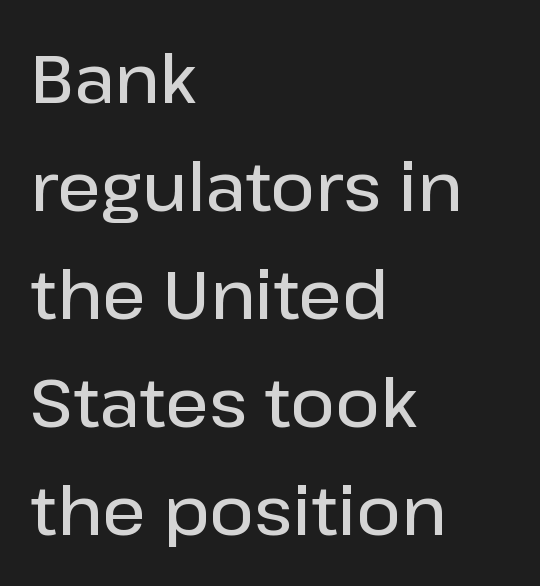
Q: Is the text bold? A: Semi-bold.
Q: Is the text italic (slanted)? A: No, it is upright.
Q: Is the typeface a serif or a sans-serif typeface? A: Sans-serif.
Q: Is the text underlined? A: No.
Q: How is the paragraph aligned? A: Left-aligned.
Q: Is the spacing between letters normal or unusually wide? A: Normal.
Q: Is the spacing between lines tight, normal or loose? A: Normal.
Q: Width (condensed, normal, or wide)? A: Normal.
Q: Stroke contrast? A: Low.
Q: x-height? A: Medium.
Q: Monospaced? A: No.
